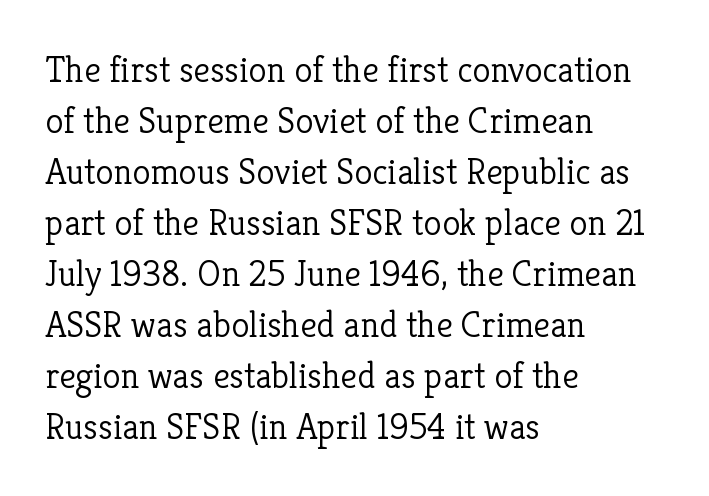
Q: Is the text bold? A: No.
Q: Is the text italic (slanted)? A: No, it is upright.
Q: Is the typeface a serif or a sans-serif typeface? A: Serif.
Q: Is the text underlined? A: No.
Q: How is the paragraph aligned? A: Left-aligned.
Q: Is the spacing between letters normal or unusually wide? A: Normal.
Q: Is the spacing between lines tight, normal or loose? A: Normal.
Q: Width (condensed, normal, or wide)? A: Normal.
Q: Stroke contrast? A: Low.
Q: x-height? A: Medium.
Q: Monospaced? A: No.
